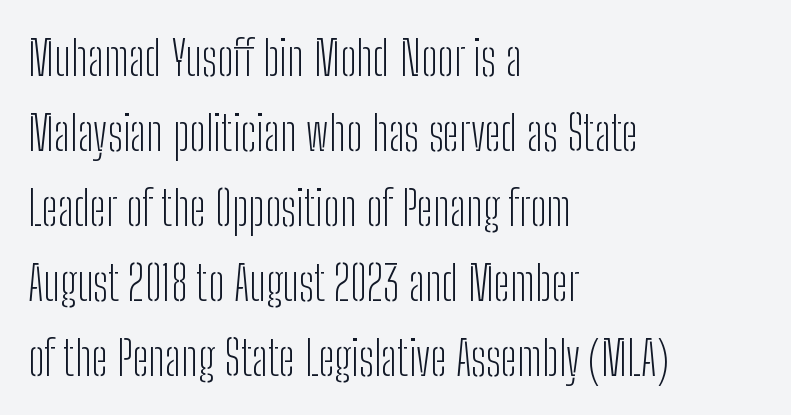
The image shows 48 px light, condensed sans-serif type, upright; set left-aligned, normal line spacing (1.56x), normal letter spacing, not underlined; low stroke contrast and a medium x-height.
